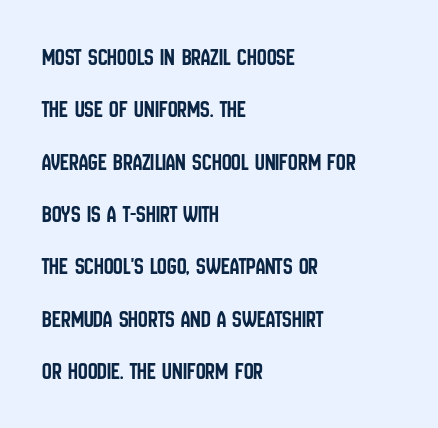
{"italic": "no", "underline": "no", "align": "left", "line_spacing": "loose", "line_spacing_ratio": 2.18, "letter_spacing": "normal", "letter_spacing_em": 0.0, "glyph_px": 24}
